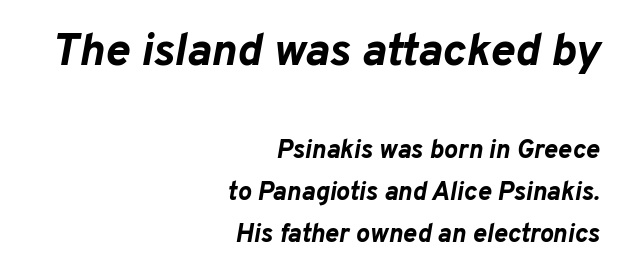
Typesetter's note: full bold, strokes at maximum text heaviness. Would a proofreader flag this as italicized? Yes. Character widths vary here, with narrow letters taking less room than wide ones. A student would call this right alignment; a typographer would say flush right, rag left.
